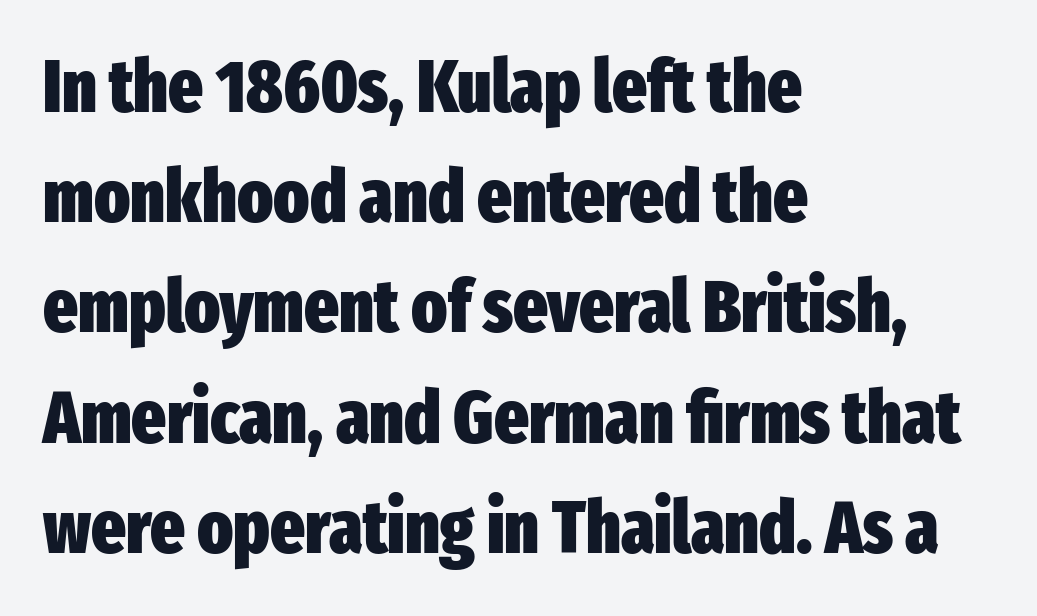
The image shows 73 px heavy, condensed sans-serif type, upright; set left-aligned, normal line spacing (1.51x), normal letter spacing, not underlined; low stroke contrast and a medium x-height.
